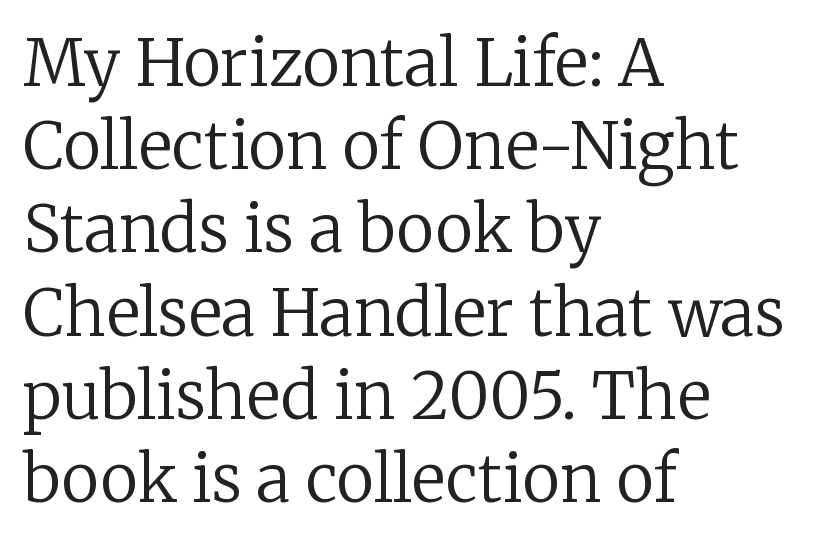
Q: Is the text bold? A: No.
Q: Is the text italic (slanted)? A: No, it is upright.
Q: Is the typeface a serif or a sans-serif typeface? A: Serif.
Q: Is the text underlined? A: No.
Q: How is the paragraph aligned? A: Left-aligned.
Q: Is the spacing between letters normal or unusually wide? A: Normal.
Q: Is the spacing between lines tight, normal or loose? A: Normal.
Q: Width (condensed, normal, or wide)? A: Normal.
Q: Stroke contrast? A: Low.
Q: x-height? A: Medium.
Q: Monospaced? A: No.
